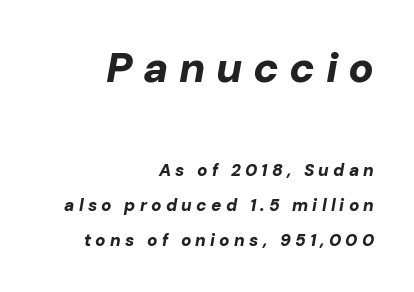
The image shows 42 px bold type, italic (leaning right); set right-aligned, loose line spacing (2.04x), unusually wide letter spacing (+0.25 em), not underlined; the first (top) block is 2.47x larger; low stroke contrast and a medium x-height.
